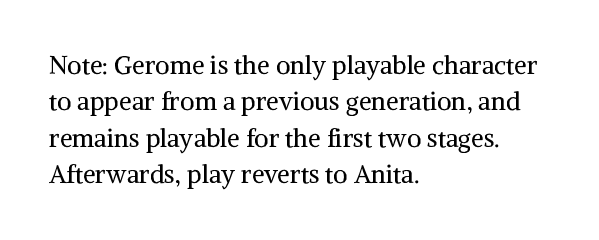
The image shows 25 px text type, upright; set left-aligned, normal line spacing (1.46x), normal letter spacing, not underlined.
